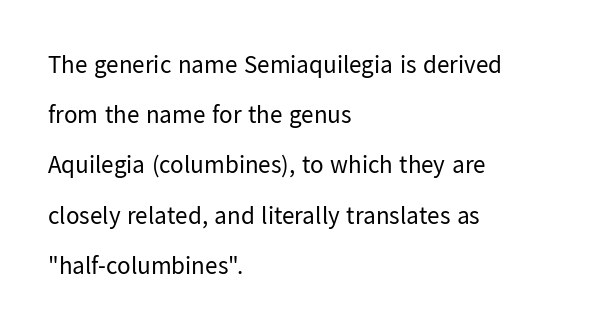
{"italic": "no", "bold": "no", "underline": "no", "align": "left", "line_spacing": "loose", "line_spacing_ratio": 2.01, "letter_spacing": "normal", "letter_spacing_em": 0.0, "glyph_px": 25}
